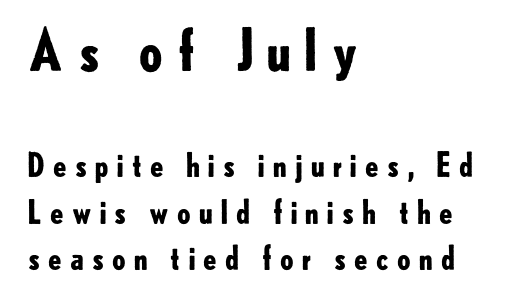
{"serif": "no", "italic": "no", "bold": "yes", "weight": "bold", "width": "normal", "stroke_contrast": "low", "x_height": "small", "monospaced": "no", "underline": "no", "align": "left", "line_spacing": "normal", "line_spacing_ratio": 1.44, "letter_spacing": "wide", "letter_spacing_em": 0.2, "larger_block": "first", "size_ratio": 1.75, "glyph_px": 56}
